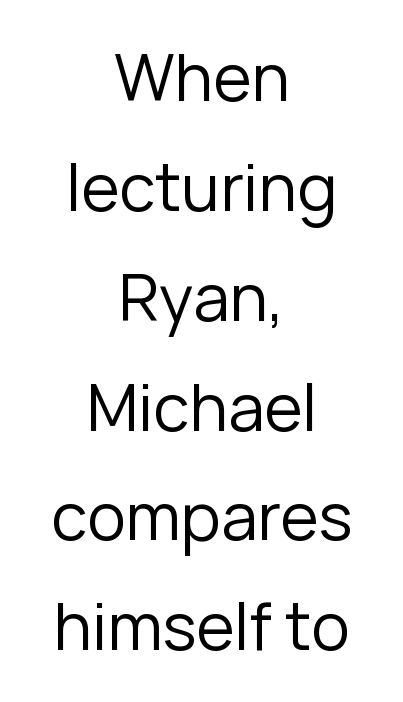
The image shows 65 px regular-weight sans-serif type, upright; set centered, normal line spacing (1.69x), normal letter spacing, not underlined; low stroke contrast and a medium x-height.
